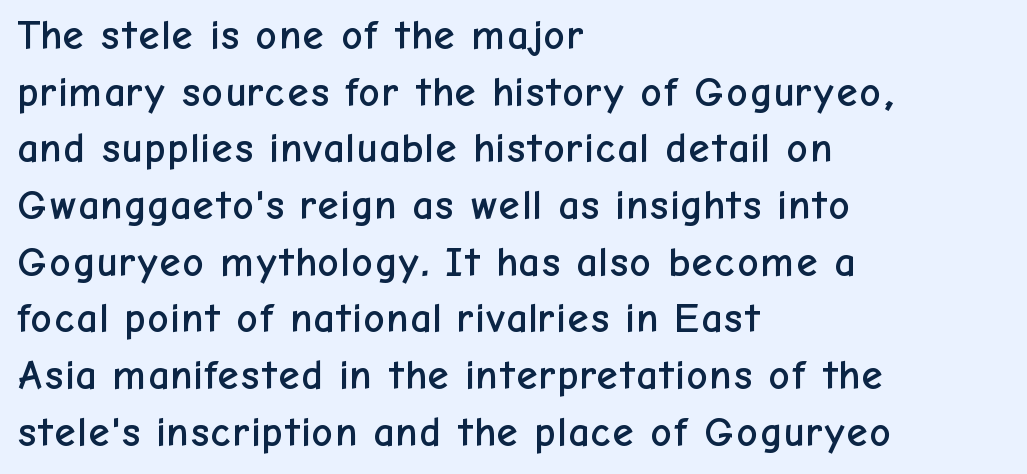
Q: Is the text italic (slanted)? A: No, it is upright.
Q: Is the typeface a serif or a sans-serif typeface? A: Sans-serif.
Q: Is the text underlined? A: No.
Q: How is the paragraph aligned? A: Left-aligned.
Q: Is the spacing between letters normal or unusually wide? A: Normal.
Q: Is the spacing between lines tight, normal or loose? A: Normal.
Q: Width (condensed, normal, or wide)? A: Normal.
Q: Stroke contrast? A: Low.
Q: x-height? A: Medium.
Q: Monospaced? A: No.
